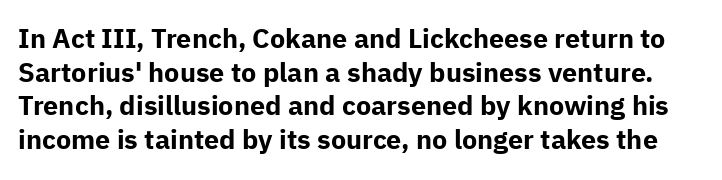
{"italic": "no", "bold": "yes", "underline": "no", "line_spacing": "normal", "line_spacing_ratio": 1.25, "letter_spacing": "normal", "letter_spacing_em": 0.0, "glyph_px": 27}
